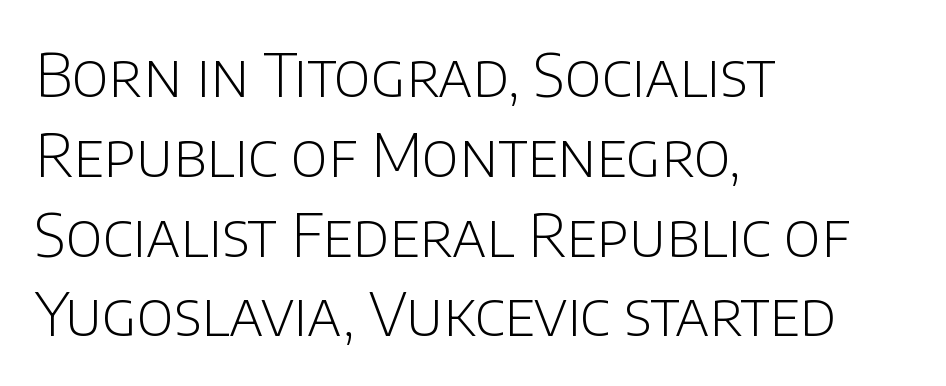
These lines are rendered in a variable-pitch font. Where is the straight margin? On the left. Notice how the stems are strictly vertical — no italics here. Just letters on the line, the space beneath them empty. Here the glyphs are tracked normally, forming tight word shapes.
